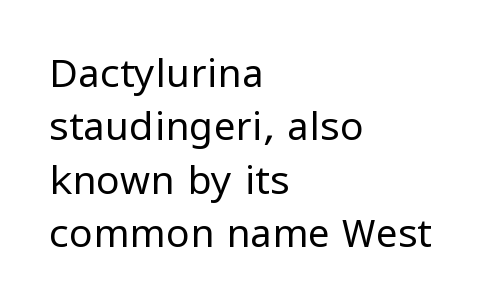
{"serif": "no", "italic": "no", "bold": "no", "weight": "regular", "width": "normal", "stroke_contrast": "low", "x_height": "medium", "monospaced": "no", "underline": "no", "align": "left", "line_spacing": "normal", "line_spacing_ratio": 1.37, "letter_spacing": "normal", "letter_spacing_em": 0.0, "glyph_px": 39}
